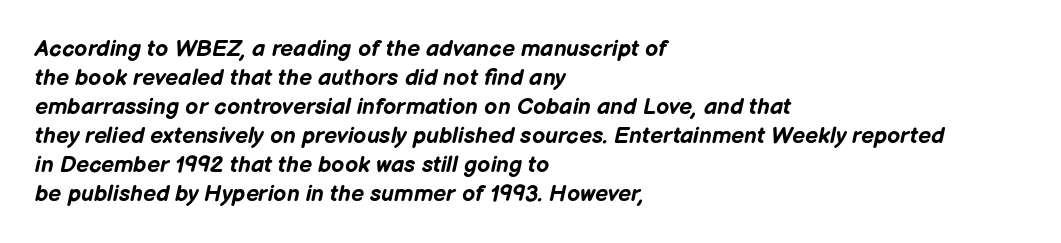
Q: Is the text bold? A: Yes.
Q: Is the text italic (slanted)? A: Yes, it leans right by about 12 degrees.
Q: Is the text underlined? A: No.
Q: How is the paragraph aligned? A: Left-aligned.
Q: Is the spacing between letters normal or unusually wide? A: Normal.
Q: Is the spacing between lines tight, normal or loose? A: Normal.
